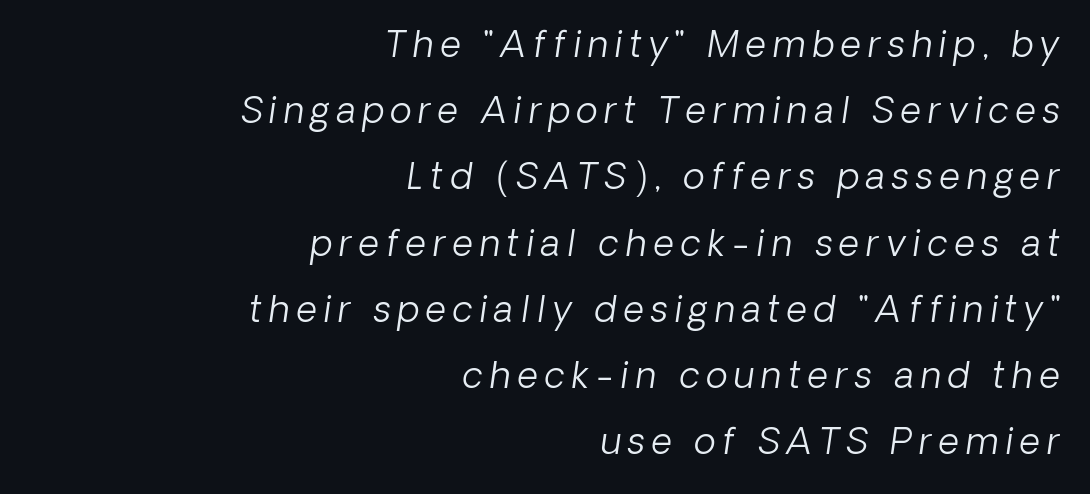
{"italic": "yes", "lean": "right", "slant_degrees": 8, "bold": "no", "weight": "light", "width": "normal", "stroke_contrast": "low", "x_height": "medium", "monospaced": "no", "underline": "no", "align": "right", "line_spacing_ratio": 1.84, "glyph_px": 36}
